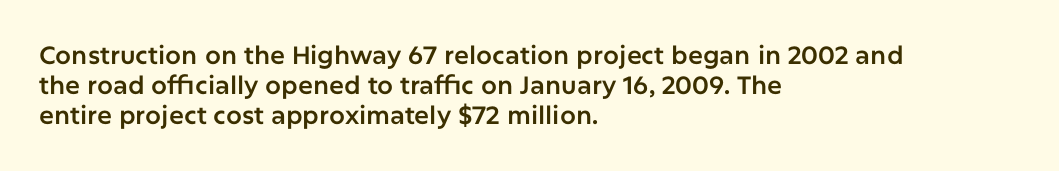
{"italic": "no", "underline": "no", "align": "left", "line_spacing_ratio": 1.21, "letter_spacing": "normal", "letter_spacing_em": 0.0, "glyph_px": 25}
